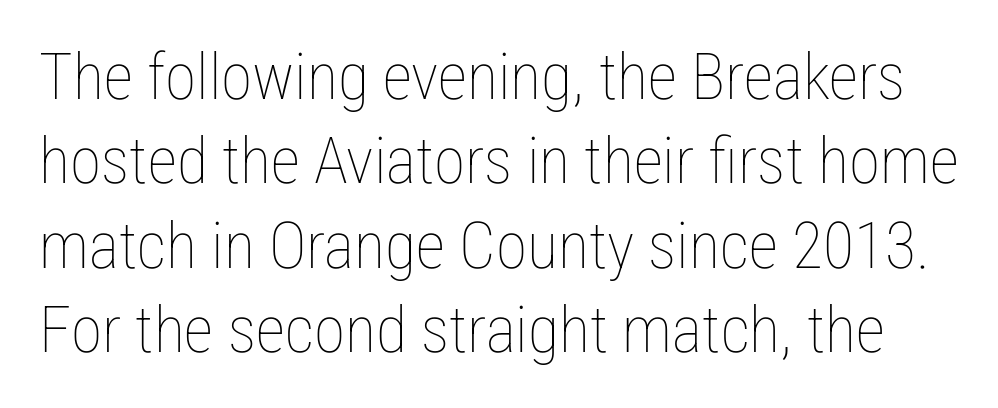
Q: Is the text bold? A: No.
Q: Is the text italic (slanted)? A: No, it is upright.
Q: Is the text underlined? A: No.
Q: Is the spacing between letters normal or unusually wide? A: Normal.
Q: Is the spacing between lines tight, normal or loose? A: Normal.
Q: Width (condensed, normal, or wide)? A: Condensed.
Q: Stroke contrast? A: Low.
Q: x-height? A: Medium.
Q: Monospaced? A: No.
